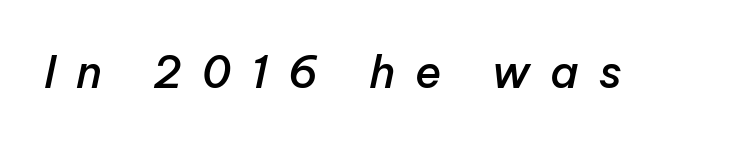
The image shows 44 px semibold type, italic (leaning right); set unusually wide letter spacing (+0.46 em), not underlined; low stroke contrast and a medium x-height.
